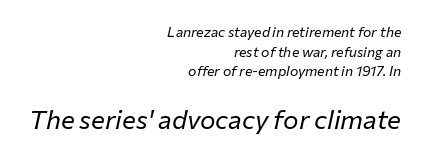
The lines in this sample share a right terminus and differ only in where they begin. No word sits above an underline. Visually, the bottom section dominates because its glyphs are scaled up. Evenly set lines give the paragraph a standard silhouette. If you drew a line through each stem, it would be angled.
